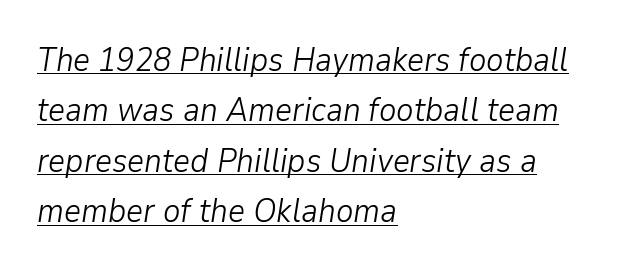
You could not count columns in this text — the font is proportionally spaced. Here the glyphs are tracked normally, forming tight word shapes. Interline gaps are of average width in this sample. Does the lettering tilt? It does — this is italic.
